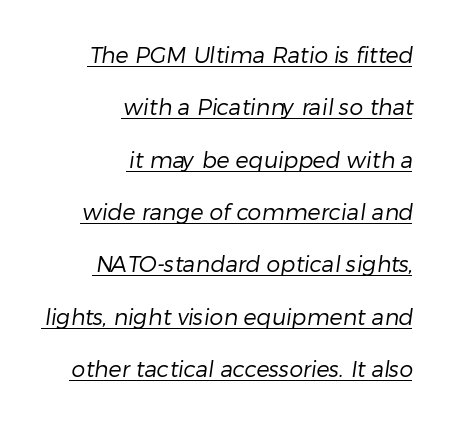
What stands out about the letter spacing? Nothing — it is the standard amount. Students, observe the line beneath the letters — that is underlining. Where is the straight margin? On the right. Stroke thickness stays within the range of a standard reading face or lighter. Horizontal bands of white between lines are thick stripes.
